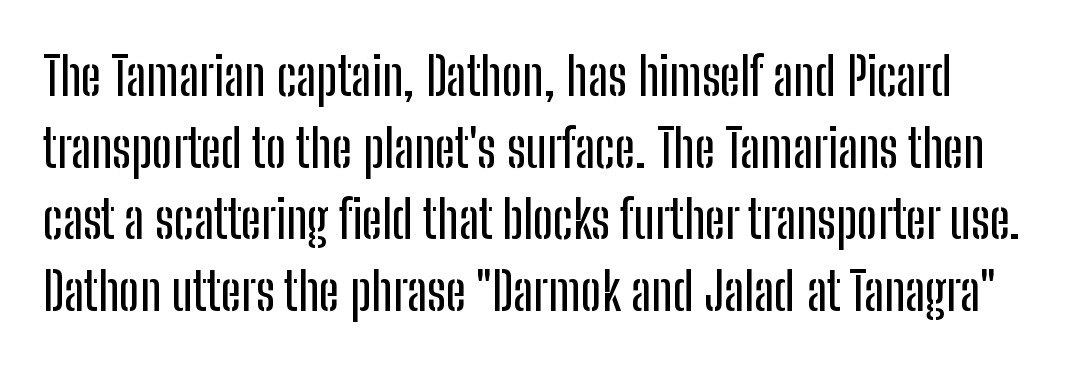
The rendering keeps characters at their native spacing. No italicization has been applied; the sample stays upright. Underlining? Definitely not there. Each letter keeps its own natural width here, so spacing adapts to shape. The rows are spaced the way most documents space them.
